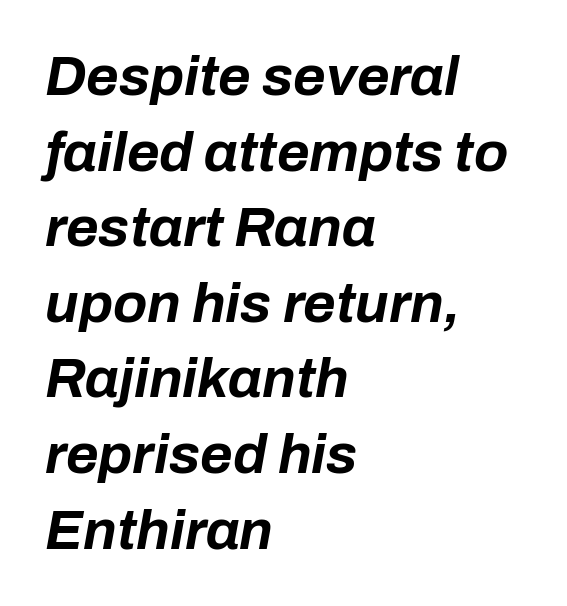
Q: Is the text bold? A: Yes.
Q: Is the text italic (slanted)? A: Yes, it leans right by about 10 degrees.
Q: Is the text underlined? A: No.
Q: How is the paragraph aligned? A: Left-aligned.
Q: Is the spacing between letters normal or unusually wide? A: Normal.
Q: Is the spacing between lines tight, normal or loose? A: Normal.
Q: Width (condensed, normal, or wide)? A: Normal.
Q: Stroke contrast? A: Low.
Q: x-height? A: Medium.
Q: Monospaced? A: No.
